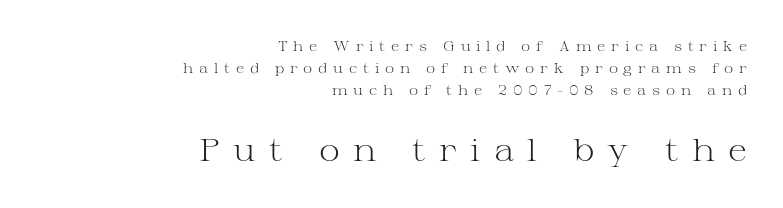
The image shows 32 px light, wide serif type, upright; set right-aligned, normal line spacing (1.58x), unusually wide letter spacing (+0.41 em), not underlined; the second (bottom) block is 2.29x larger; medium stroke contrast and a medium x-height.
